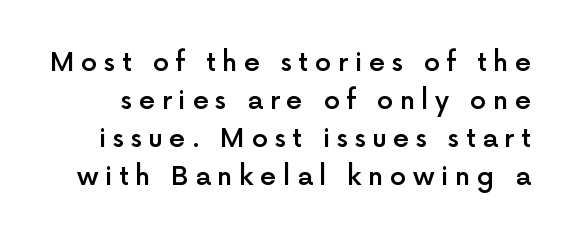
The image shows 26 px text type, upright; set normal line spacing (1.46x), unusually wide letter spacing (+0.25 em), not underlined.
